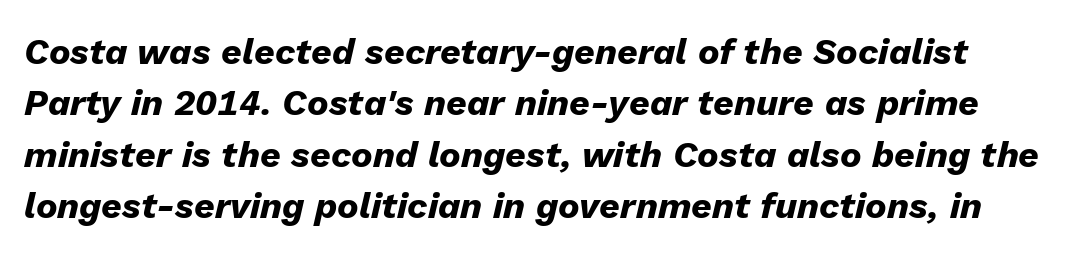
The image shows 36 px heavy type, italic (leaning right); set normal line spacing (1.43x), normal letter spacing, not underlined; low stroke contrast and a medium x-height.
